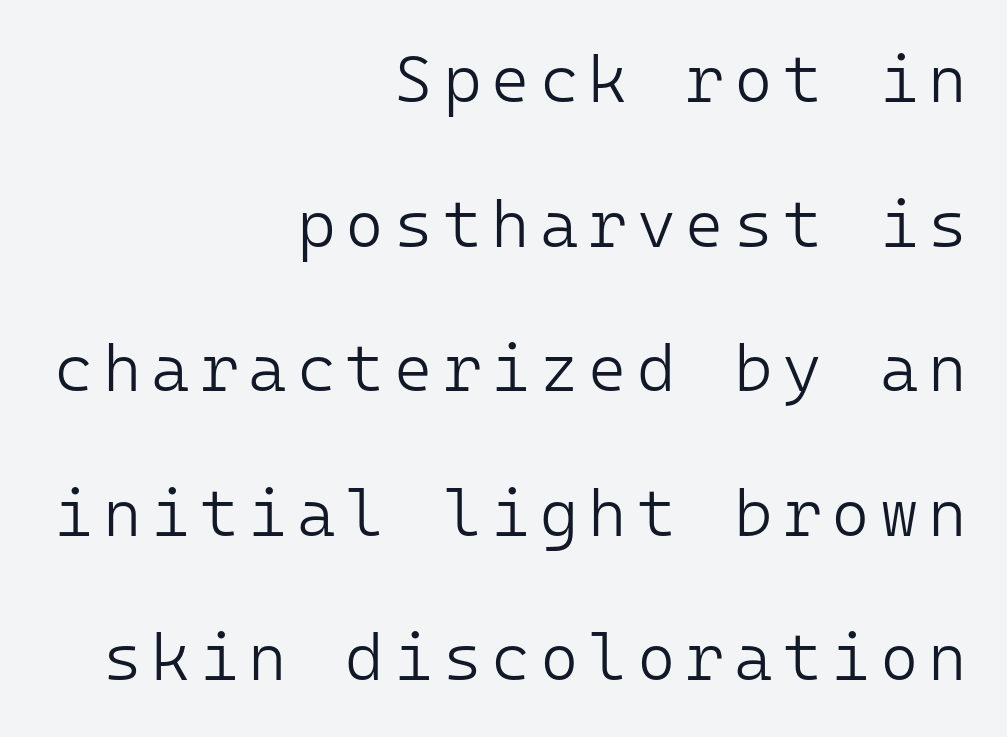
{"serif": "no", "italic": "no", "bold": "no", "weight": "light", "width": "normal", "stroke_contrast": "low", "x_height": "medium", "monospaced": "yes", "underline": "no", "align": "right", "line_spacing": "loose", "line_spacing_ratio": 2.19, "glyph_px": 66}
